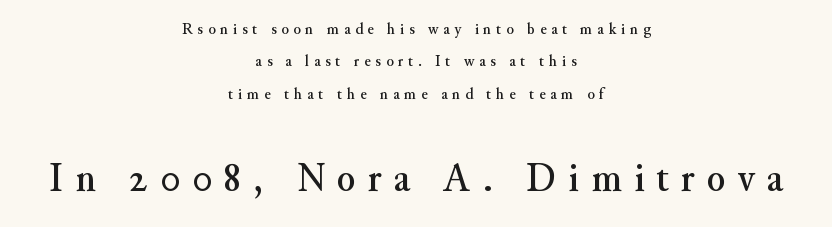
Of the two passages, the one underneath uses the larger point size. Every stem runs plumb, perpendicular to the baseline. A typesetter would call this heavily tracked-out type. Rule under the text: the space is simply empty. Is there much room between lines? Yes — plenty of vertical air separates them. What kind of face is this? One with serifs.
